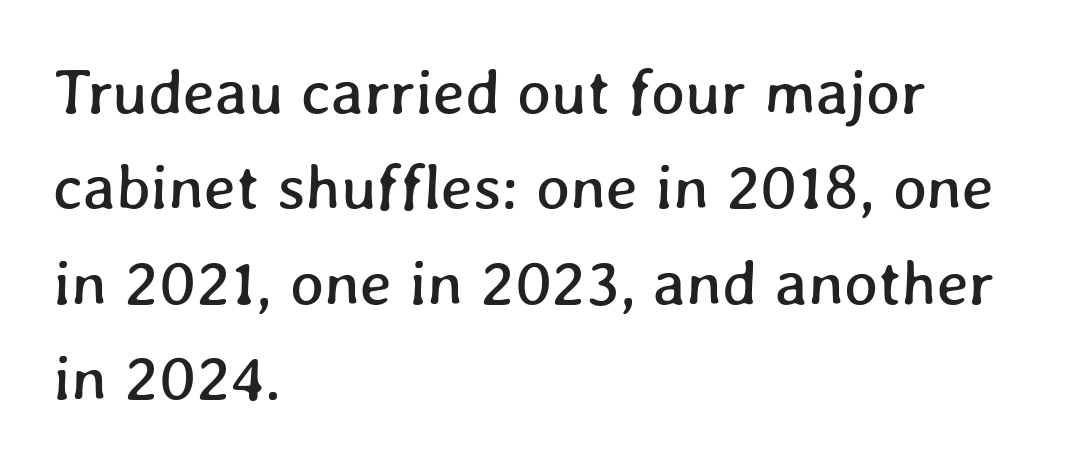
{"width": "normal", "stroke_contrast": "low", "x_height": "medium", "monospaced": "no", "underline": "no", "align": "left", "line_spacing": "normal", "line_spacing_ratio": 1.49, "letter_spacing": "normal", "letter_spacing_em": 0.0, "glyph_px": 64}
